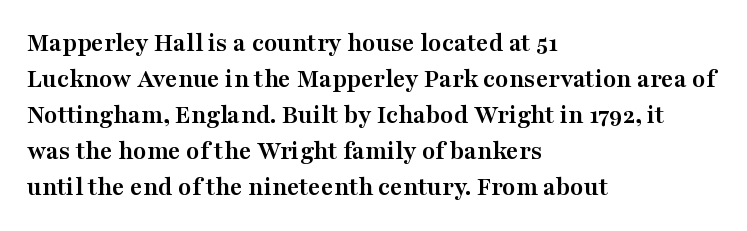
{"italic": "no", "bold": "yes", "underline": "no", "align": "left", "line_spacing": "normal", "line_spacing_ratio": 1.33, "letter_spacing": "normal", "letter_spacing_em": 0.0, "glyph_px": 27}
